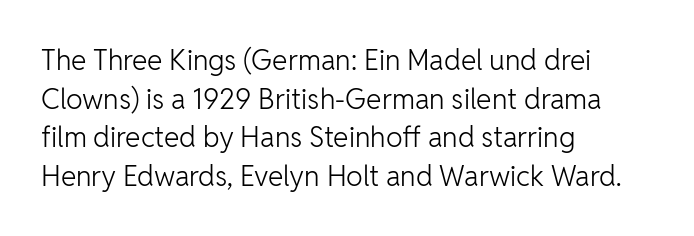
Normally led — the rows are evenly, conventionally spaced. The rendering uses natural spacing where letterforms have individual widths. The cut favours lightness, reaching ordinary text weight at its darkest. The font family rendered here belongs to the sans-serif group.
